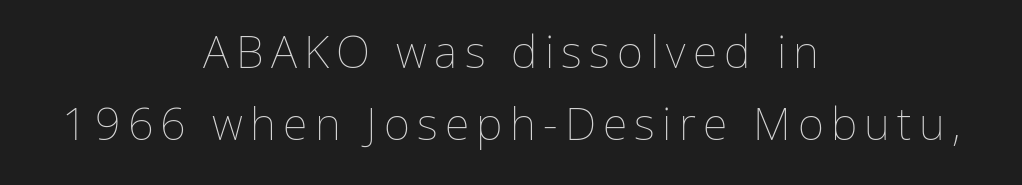
Descenders hang freely into open space. Neither beginnings nor endings align; midpoints do. The weight tops out at a normal text grade. Posture: upright roman. Reading down the column, the eye jumps a familiar distance to each next line.
